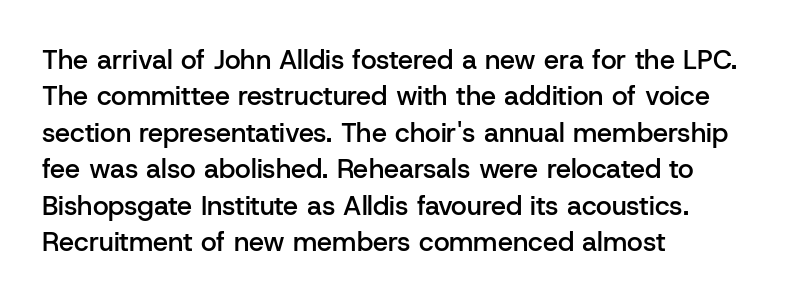
The image shows 27 px text type, upright; set left-aligned, normal line spacing (1.35x), normal letter spacing, not underlined.
